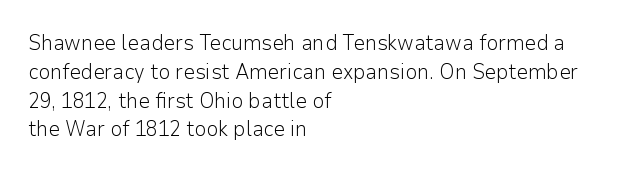
Each new line begins a customary step beneath the previous one. Stems here are at most as thick as an everyday book face. Words appear dense and cohesive because spacing is normal. Descenders hang freely into open space. The axis of the letterforms is exactly vertical.
